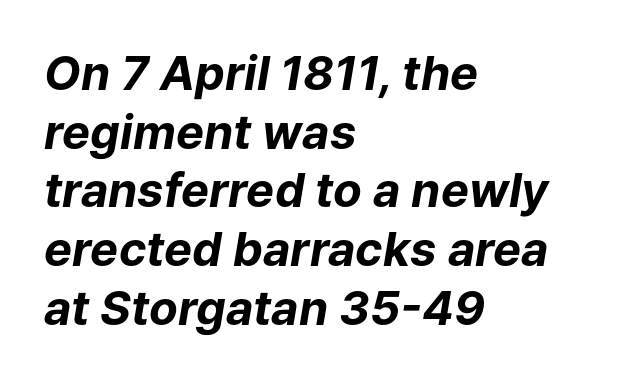
Q: Is the text bold? A: Yes.
Q: Is the text italic (slanted)? A: Yes, it leans right by about 9 degrees.
Q: Is the text underlined? A: No.
Q: How is the paragraph aligned? A: Left-aligned.
Q: Is the spacing between letters normal or unusually wide? A: Normal.
Q: Is the spacing between lines tight, normal or loose? A: Normal.
Q: Width (condensed, normal, or wide)? A: Normal.
Q: Stroke contrast? A: Low.
Q: x-height? A: Medium.
Q: Monospaced? A: No.
